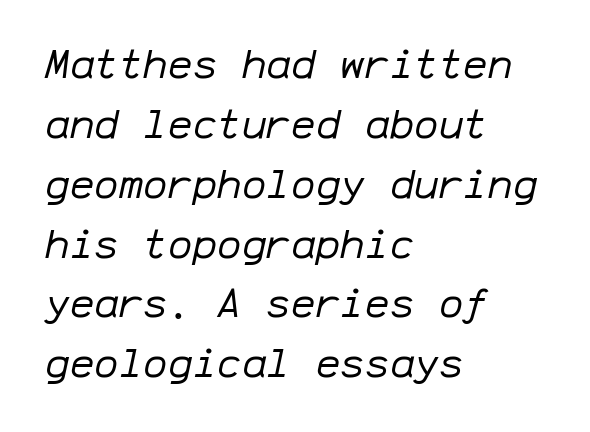
{"italic": "yes", "lean": "right", "slant_degrees": 12, "bold": "no", "weight": "regular", "width": "normal", "stroke_contrast": "low", "x_height": "medium", "monospaced": "yes", "underline": "no", "align": "left", "line_spacing": "normal", "line_spacing_ratio": 1.46, "letter_spacing": "normal", "letter_spacing_em": 0.0, "glyph_px": 41}
